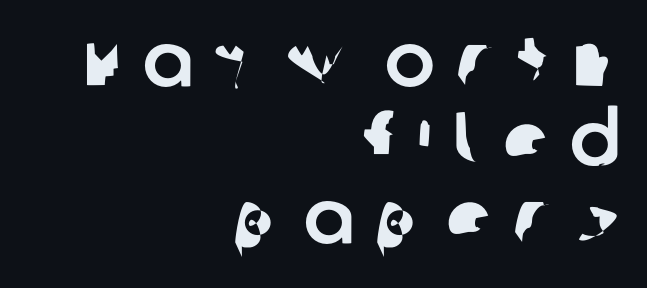
{"serif": "no", "width": "normal", "stroke_contrast": "low", "x_height": "large", "monospaced": "no", "underline": "no", "align": "right", "line_spacing": "tight", "line_spacing_ratio": 1.05, "letter_spacing": "wide", "letter_spacing_em": 0.28, "glyph_px": 75}
